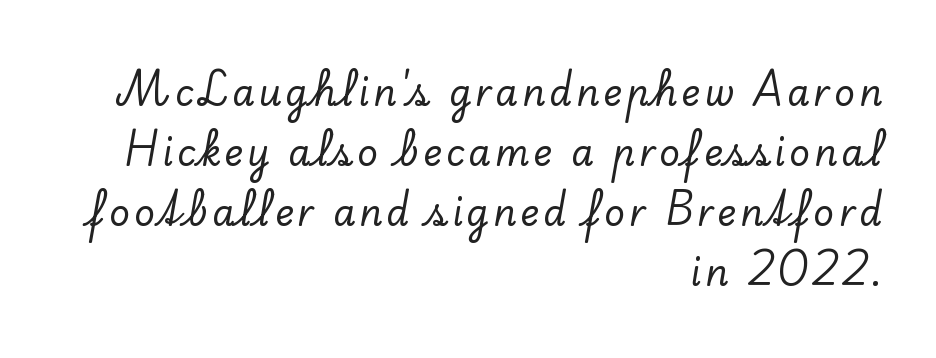
Q: Is the text italic (slanted)? A: Yes.
Q: Is the typeface a serif or a sans-serif typeface? A: Serif.
Q: Is the text underlined? A: No.
Q: How is the paragraph aligned? A: Right-aligned.
Q: Is the spacing between lines tight, normal or loose? A: Normal.
Q: Width (condensed, normal, or wide)? A: Normal.
Q: Stroke contrast? A: Low.
Q: x-height? A: Small.
Q: Monospaced? A: No.
